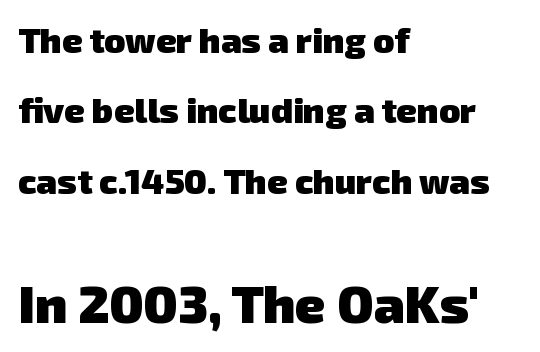
Unmarked baselines from the first word to the last. The paragraph has a hard left edge and a soft right edge. Summary of vertical rhythm: relaxed, with wide interline spacing. There is no visible air inserted between adjacent glyphs. Unlike a traditional serif, this face leaves its strokes unadorned. A typesetter would call this proportional, since set widths differ per character.
